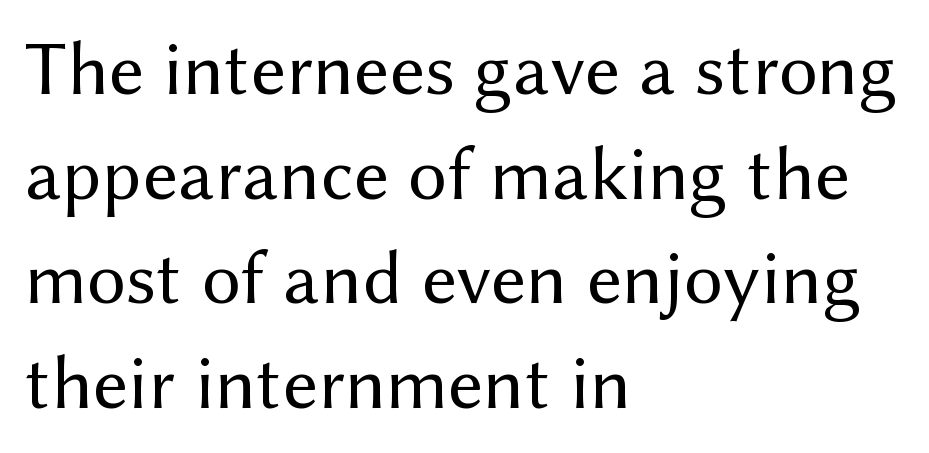
{"serif": "no", "italic": "no", "bold": "no", "weight": "regular", "width": "normal", "stroke_contrast": "medium", "x_height": "medium", "monospaced": "no", "underline": "no", "align": "left", "line_spacing": "normal", "line_spacing_ratio": 1.36, "letter_spacing": "normal", "letter_spacing_em": 0.0, "glyph_px": 77}
